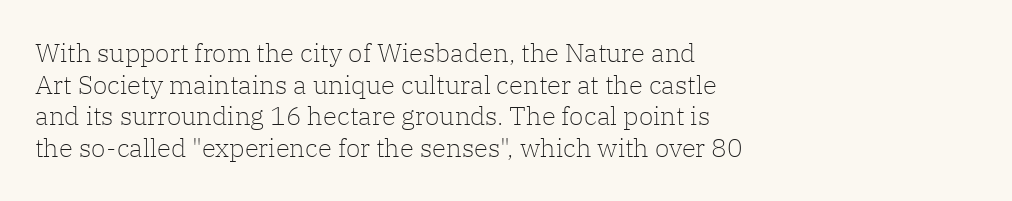
{"italic": "no", "bold": "no", "underline": "no", "align": "left", "line_spacing_ratio": 1.22, "letter_spacing": "normal", "letter_spacing_em": 0.0, "glyph_px": 26}
